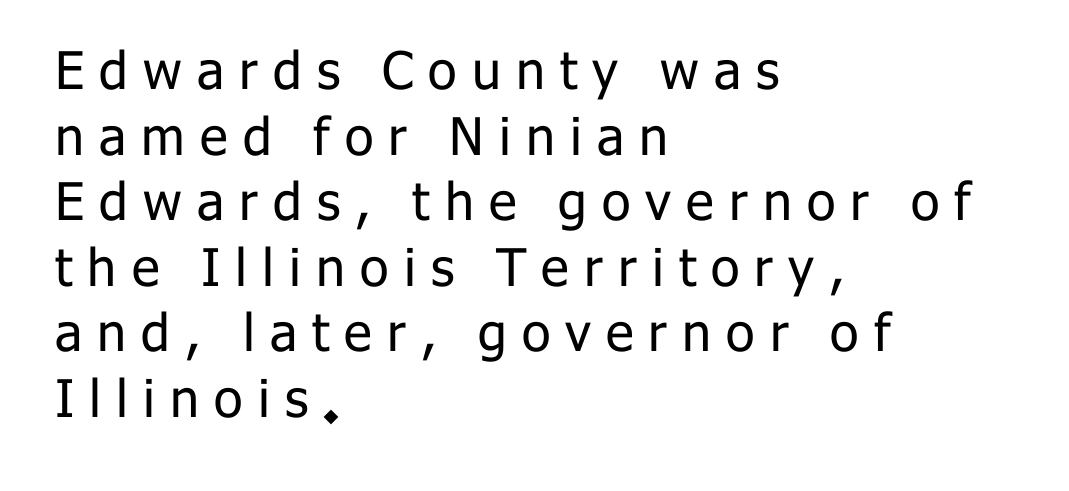
The image shows 52 px regular-weight sans-serif type, upright; set left-aligned, normal line spacing (1.26x), unusually wide letter spacing (+0.29 em), not underlined; low stroke contrast and a medium x-height.
